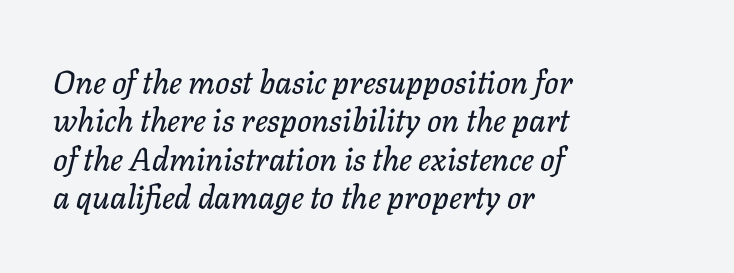
Layout note: lines flush left. The whole block is typeset with a tilt. A clean baseline with only descenders dipping below it. The rendering uses natural spacing where letterforms have individual widths. Letter spacing: default.
